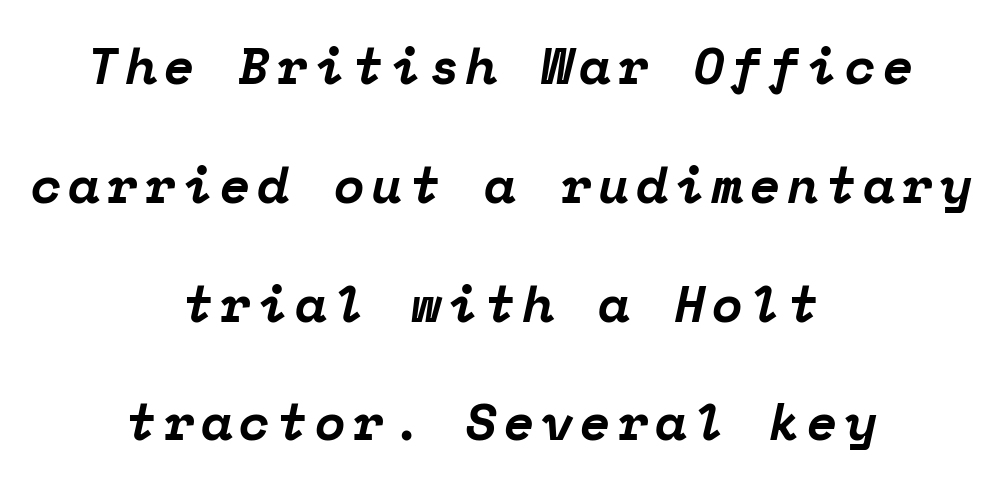
The image shows 51 px bold serif type, italic (leaning right), monospaced; set centered, loose line spacing (2.33x), not underlined; low stroke contrast and a medium x-height.
